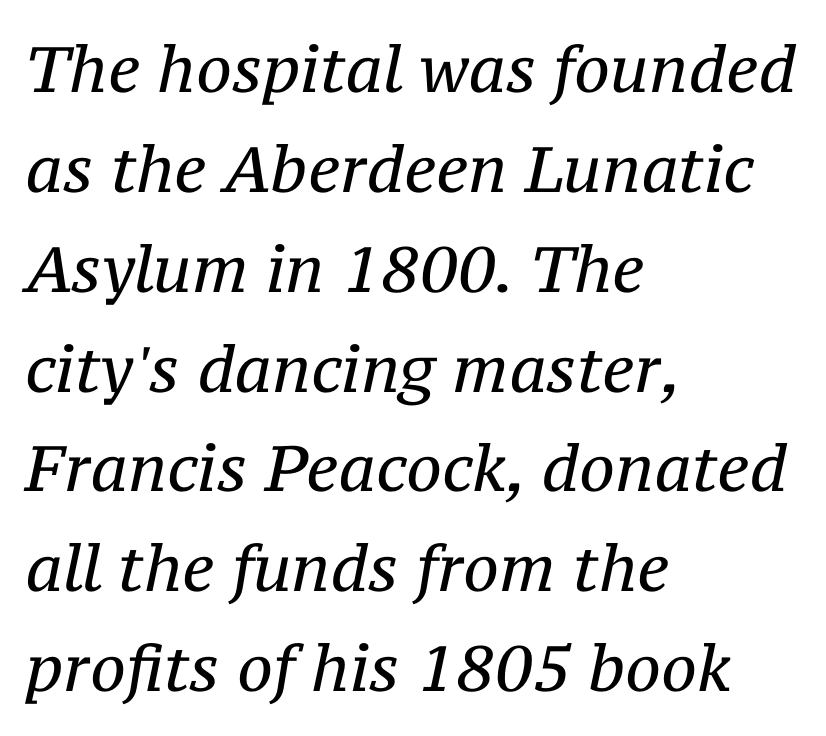
{"serif": "yes", "italic": "yes", "lean": "right", "slant_degrees": 12, "bold": "no", "weight": "regular", "width": "normal", "stroke_contrast": "medium", "x_height": "medium", "monospaced": "no", "underline": "no", "align": "left", "line_spacing": "normal", "line_spacing_ratio": 1.56, "letter_spacing": "normal", "letter_spacing_em": 0.0, "glyph_px": 64}
